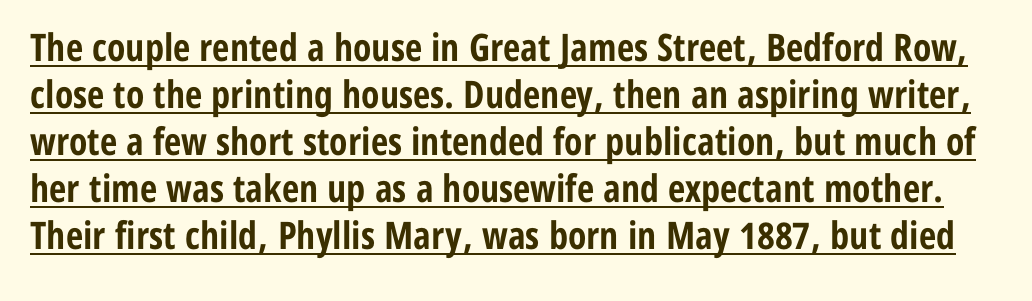
{"serif": "no", "italic": "no", "bold": "yes", "weight": "bold", "width": "condensed", "stroke_contrast": "low", "x_height": "medium", "monospaced": "no", "underline": "yes", "line_spacing_ratio": 1.24, "letter_spacing": "normal", "letter_spacing_em": 0.0, "glyph_px": 38}
